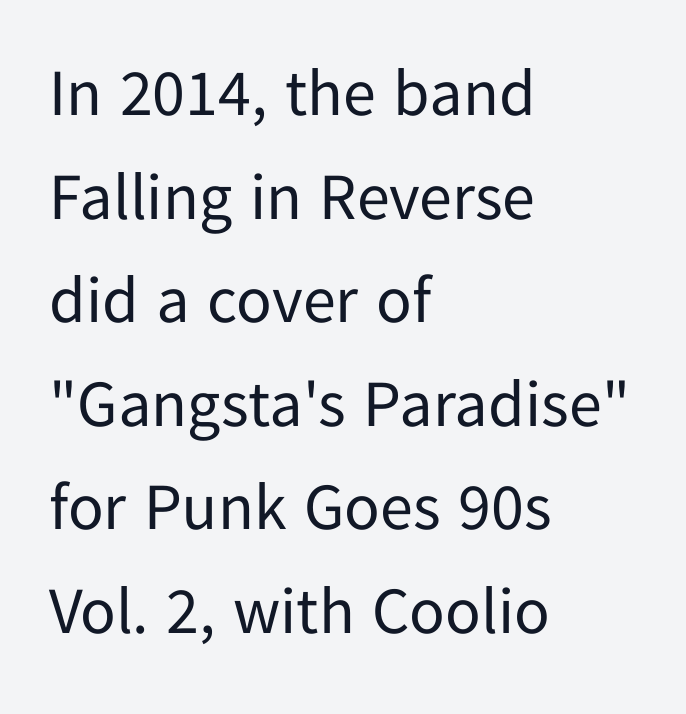
Q: Is the text bold? A: No.
Q: Is the text italic (slanted)? A: No, it is upright.
Q: Is the typeface a serif or a sans-serif typeface? A: Sans-serif.
Q: Is the text underlined? A: No.
Q: How is the paragraph aligned? A: Left-aligned.
Q: Is the spacing between letters normal or unusually wide? A: Normal.
Q: Is the spacing between lines tight, normal or loose? A: Normal.
Q: Width (condensed, normal, or wide)? A: Normal.
Q: Stroke contrast? A: Low.
Q: x-height? A: Medium.
Q: Monospaced? A: No.
